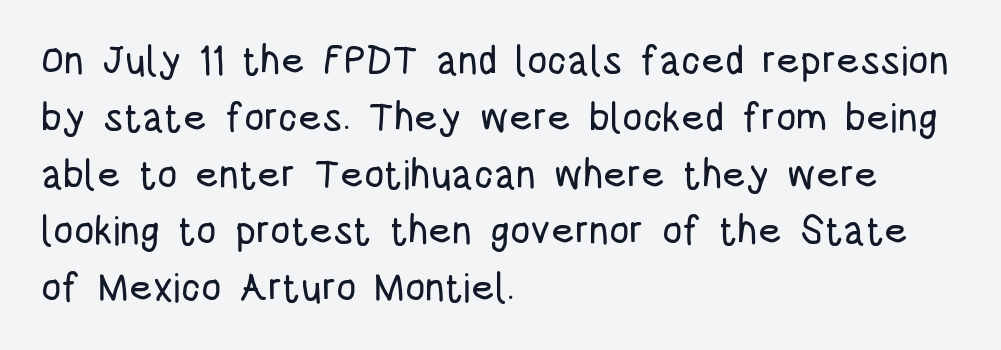
The image shows 40 px condensed sans-serif type, upright; set left-aligned, normal line spacing (1.42x), normal letter spacing, not underlined; low stroke contrast and a large x-height.
